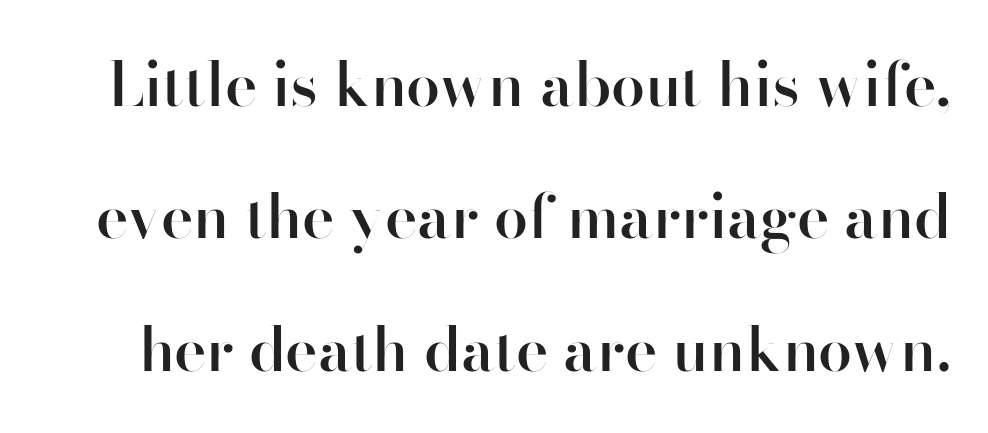
Q: Is the text bold? A: Semi-bold.
Q: Is the text italic (slanted)? A: No, it is upright.
Q: Is the typeface a serif or a sans-serif typeface? A: Sans-serif.
Q: Is the text underlined? A: No.
Q: Is the spacing between letters normal or unusually wide? A: Normal.
Q: Is the spacing between lines tight, normal or loose? A: Loose.
Q: Width (condensed, normal, or wide)? A: Normal.
Q: Stroke contrast? A: High.
Q: x-height? A: Small.
Q: Monospaced? A: No.
